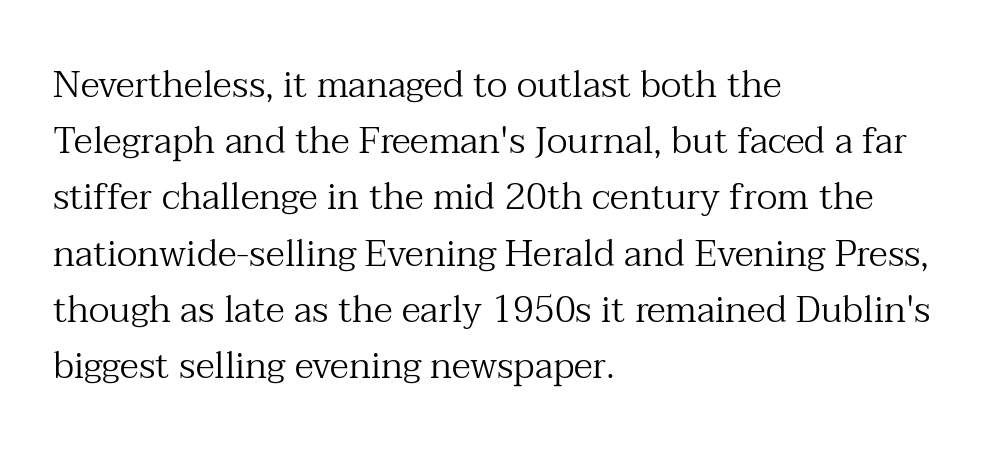
{"serif": "yes", "italic": "no", "bold": "no", "weight": "regular", "width": "normal", "stroke_contrast": "medium", "x_height": "medium", "monospaced": "no", "underline": "no", "align": "left", "line_spacing": "normal", "line_spacing_ratio": 1.52, "letter_spacing": "normal", "letter_spacing_em": 0.0, "glyph_px": 37}
